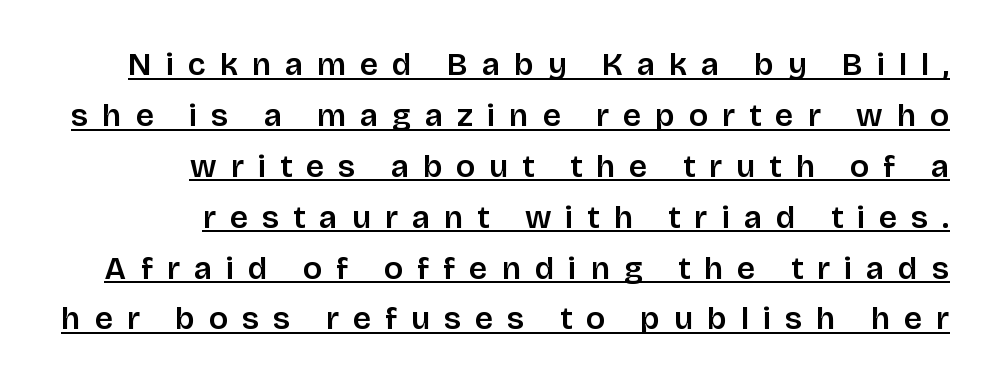
The image shows 32 px sans-serif type, upright; set right-aligned, normal line spacing (1.59x), unusually wide letter spacing (+0.44 em), underlined; low stroke contrast and a large x-height.
